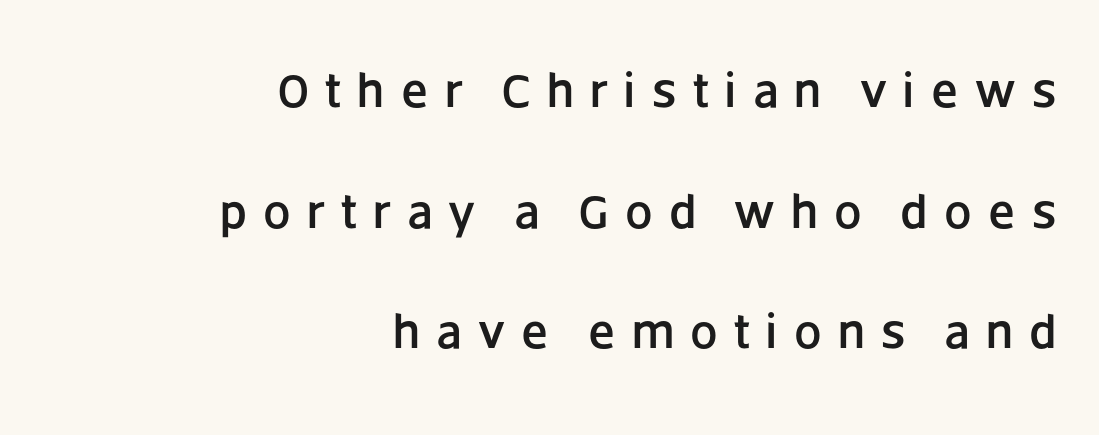
Q: Is the text italic (slanted)? A: No, it is upright.
Q: Is the typeface a serif or a sans-serif typeface? A: Sans-serif.
Q: Is the text underlined? A: No.
Q: How is the paragraph aligned? A: Right-aligned.
Q: Is the spacing between letters normal or unusually wide? A: Unusually wide.
Q: Is the spacing between lines tight, normal or loose? A: Loose.
Q: Width (condensed, normal, or wide)? A: Normal.
Q: Stroke contrast? A: Low.
Q: x-height? A: Large.
Q: Monospaced? A: No.
